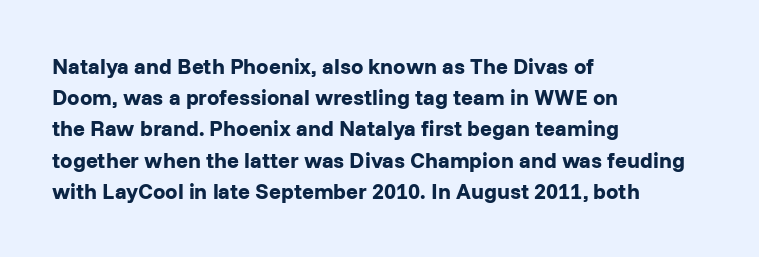
In CSS terms this would be text-align: left. Baseline-to-baseline distance is the conventional proportion of letter height. Notice how the stems are strictly vertical — no italics here. The space beneath each line is pristine and unruled. Spacing between characters is what you'd get straight out of the box. The passage shown is emphatically bold.
